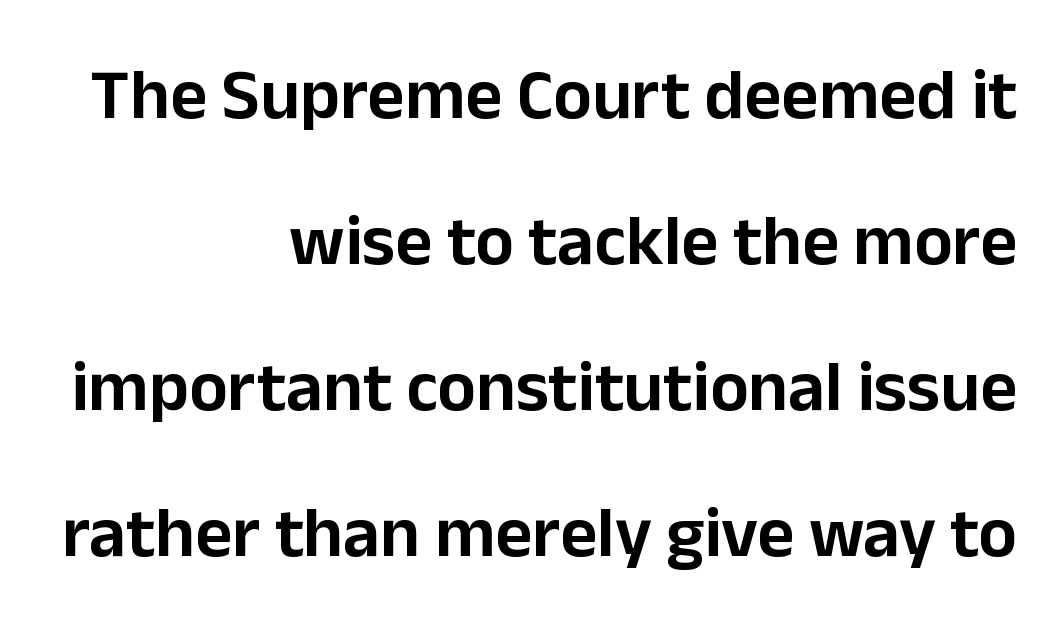
These lines are rendered in a variable-pitch font. Is this a sans? Yes — the strokes have no serifs. What stands out about the letter spacing? Nothing — it is the standard amount. Horizontally, the lines are justified to the trailing edge only. The foot of each line stays bare and open. The leading is generous, giving the passage an open texture.
